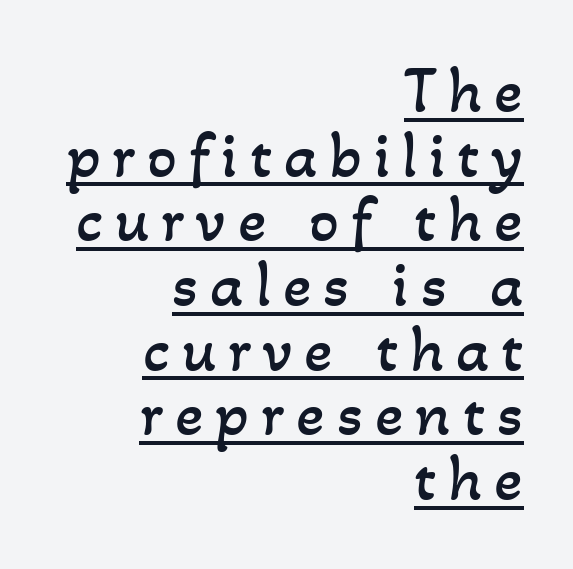
Q: Is the text bold? A: No.
Q: Is the text underlined? A: Yes.
Q: How is the paragraph aligned? A: Right-aligned.
Q: Is the spacing between lines tight, normal or loose? A: Tight.
Q: Width (condensed, normal, or wide)? A: Normal.
Q: Stroke contrast? A: Low.
Q: x-height? A: Small.
Q: Monospaced? A: No.
